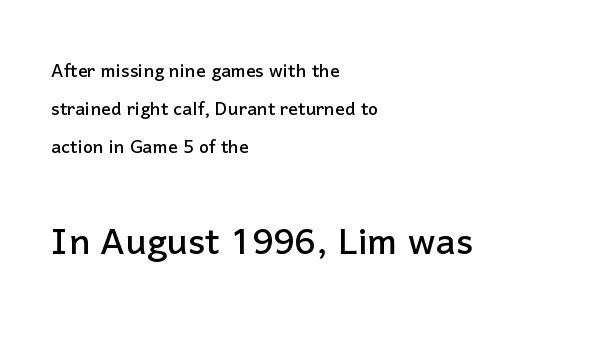
{"serif": "no", "italic": "no", "width": "normal", "stroke_contrast": "low", "x_height": "medium", "monospaced": "no", "underline": "no", "align": "left", "line_spacing": "normal", "line_spacing_ratio": 1.58, "letter_spacing": "normal", "letter_spacing_em": 0.0, "larger_block": "second", "size_ratio": 2.0, "glyph_px": 48}
